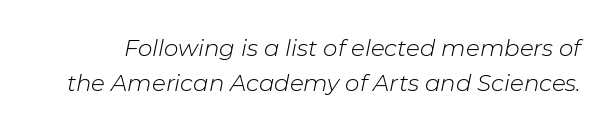
The image shows 23 px text type, italic (leaning right); set normal line spacing (1.52x), normal letter spacing, not underlined.
